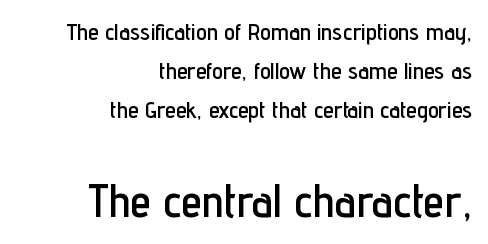
Bigger letters appear in the bottom chunk; the top chunk is reduced. Anything drawn beneath the words? Only blank space. Inter-character spacing is left at the font's built-in metrics. This is roman type, the default non-slanted kind. Is this a sans? Yes — the strokes have no serifs. Normally led — the rows are evenly, conventionally spaced.
